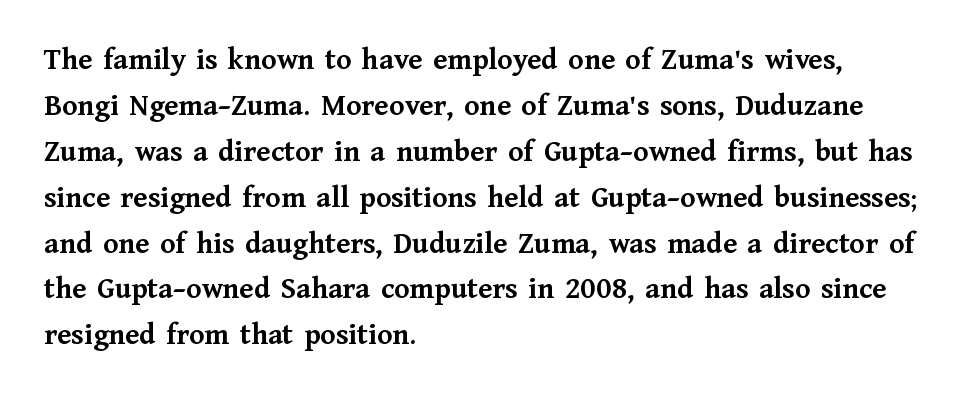
The image shows 31 px semibold serif type, upright; set left-aligned, normal line spacing (1.48x), normal letter spacing, not underlined; medium stroke contrast and a medium x-height.
